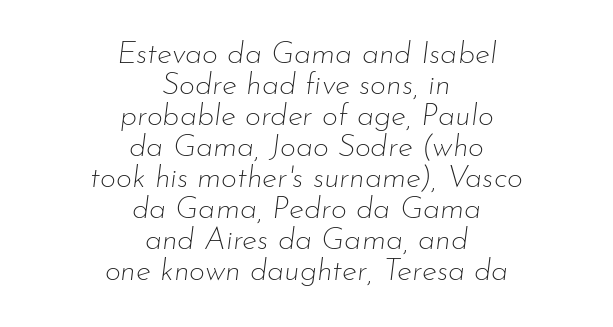
Rendered with sloped, italic letterforms. The letterforms sit at book weight or below. Spacing between characters is what you'd get straight out of the box. Glance below the letters and you will spot only blank space. Horizontally, the lines are justified to the midpoint only. Notice how descenders almost collide with the ascenders below — that's tight leading.
